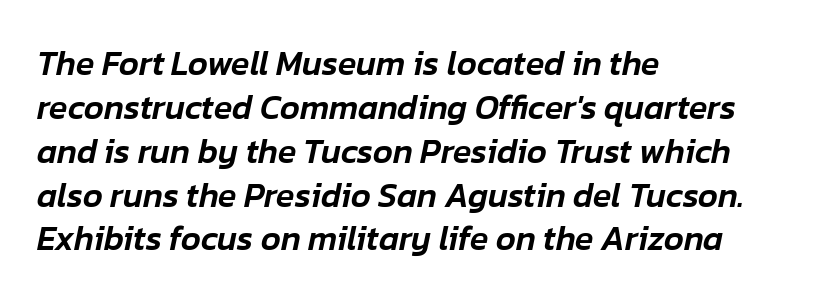
{"italic": "yes", "lean": "right", "slant_degrees": 12, "width": "normal", "stroke_contrast": "low", "x_height": "medium", "monospaced": "no", "underline": "no", "align": "left", "line_spacing": "normal", "line_spacing_ratio": 1.29, "letter_spacing": "normal", "letter_spacing_em": 0.0, "glyph_px": 34}
